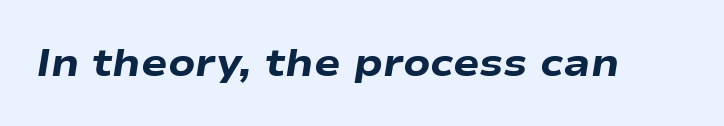
Q: Is the text bold? A: Yes.
Q: Is the text italic (slanted)? A: Yes, it leans right by about 9 degrees.
Q: Is the text underlined? A: No.
Q: Is the spacing between letters normal or unusually wide? A: Normal.
Q: Width (condensed, normal, or wide)? A: Wide.
Q: Stroke contrast? A: Low.
Q: x-height? A: Medium.
Q: Monospaced? A: No.
